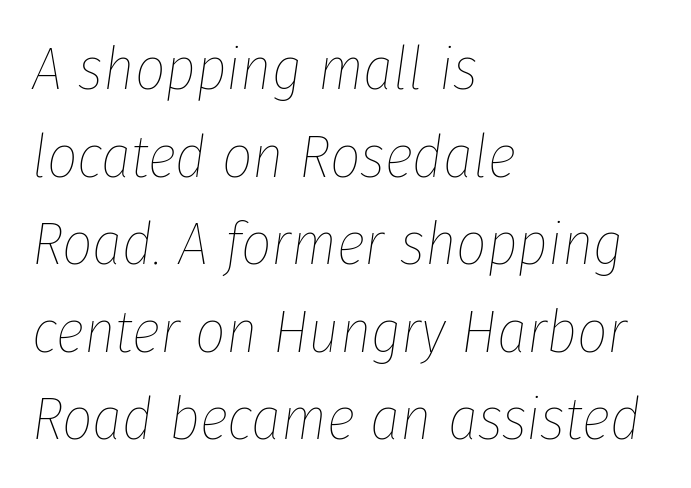
Alignment: flush left. Descender tails drop into unmarked territory. The face used here is rendered with its standard letterfit. Each letter keeps its own natural width here, so spacing adapts to shape. The strokes are not fattened; the text isn't bold.
